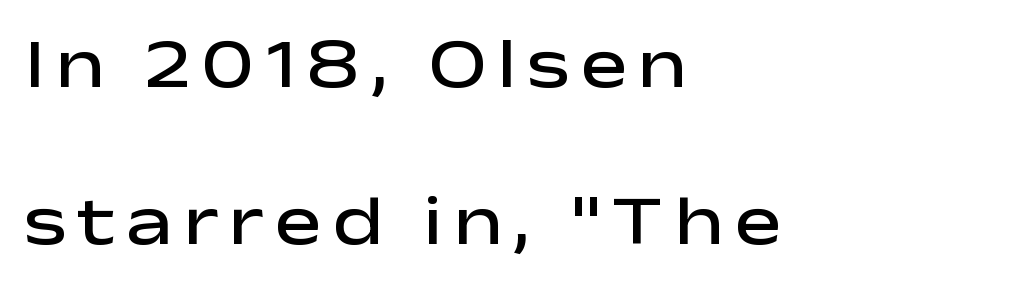
The image shows 70 px semibold, wide sans-serif type, upright; set left-aligned, loose line spacing (2.24x), not underlined; low stroke contrast and a medium x-height.
